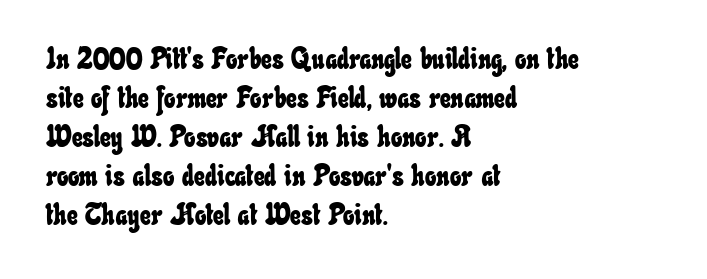
Q: Is the text underlined? A: No.
Q: How is the paragraph aligned? A: Left-aligned.
Q: Is the spacing between letters normal or unusually wide? A: Normal.
Q: Is the spacing between lines tight, normal or loose? A: Normal.
Q: Width (condensed, normal, or wide)? A: Condensed.
Q: Stroke contrast? A: Low.
Q: x-height? A: Small.
Q: Monospaced? A: No.
